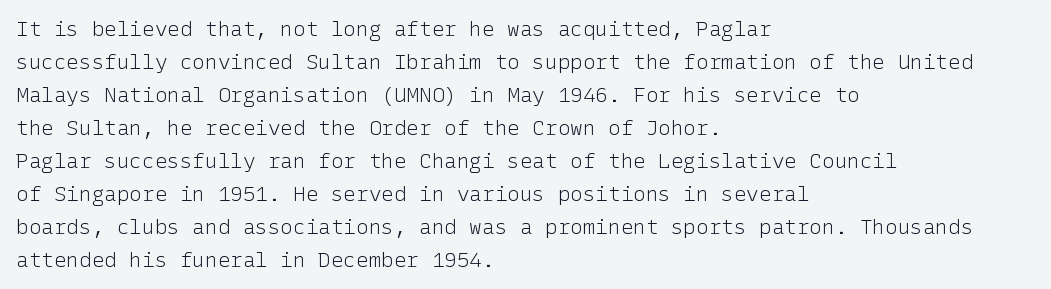
The image shows 21 px text type, upright; set left-aligned, normal line spacing (1.57x), normal letter spacing, not underlined.
